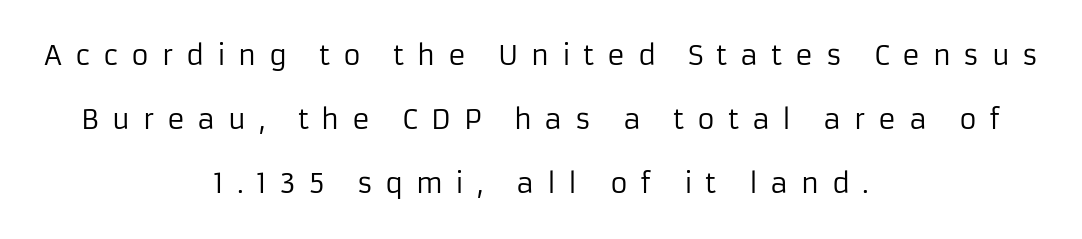
Q: Is the text bold? A: No.
Q: Is the text italic (slanted)? A: No, it is upright.
Q: Is the text underlined? A: No.
Q: How is the paragraph aligned? A: Centered.
Q: Is the spacing between letters normal or unusually wide? A: Unusually wide.
Q: Is the spacing between lines tight, normal or loose? A: Loose.
